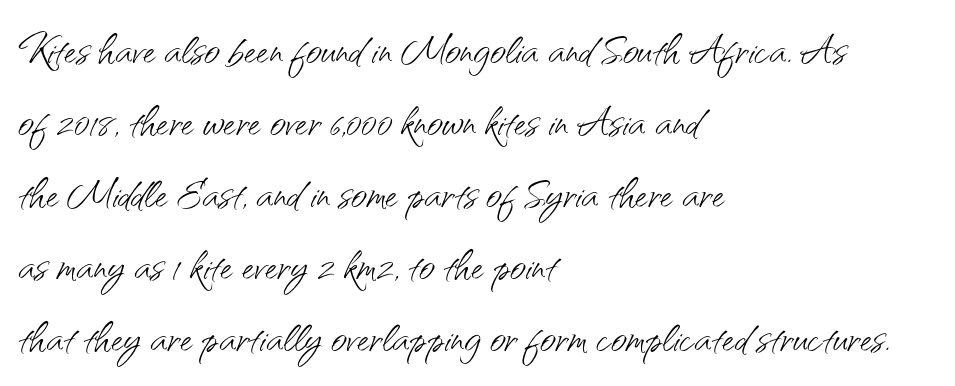
Q: Is the text bold? A: No.
Q: Is the text italic (slanted)? A: Yes.
Q: Is the typeface a serif or a sans-serif typeface? A: Sans-serif.
Q: Is the text underlined? A: No.
Q: How is the paragraph aligned? A: Left-aligned.
Q: Is the spacing between letters normal or unusually wide? A: Normal.
Q: Is the spacing between lines tight, normal or loose? A: Normal.
Q: Width (condensed, normal, or wide)? A: Normal.
Q: Stroke contrast? A: Medium.
Q: x-height? A: Small.
Q: Monospaced? A: No.
